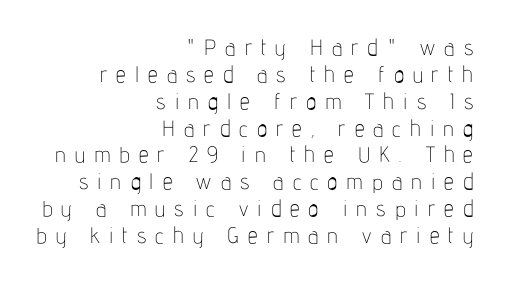
{"italic": "no", "bold": "no", "underline": "no", "align": "right", "line_spacing_ratio": 1.22, "letter_spacing": "wide", "letter_spacing_em": 0.41, "glyph_px": 22}
